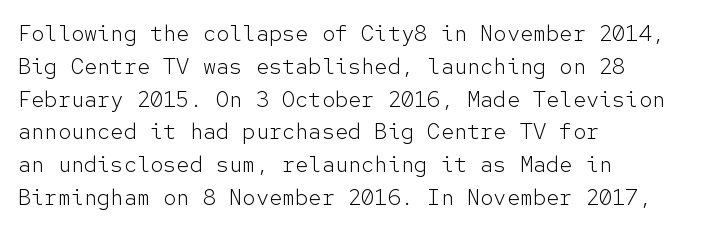
Descender tails drop into unmarked territory. Vertically, the passage feels balanced, rows spaced as you'd expect. The typesetter chose a ragged-right arrangement here. The typography opts for an upright posture over an oblique one. The rendering keeps characters at their native spacing. Stroke mass is kept to a normal reading level or below.
